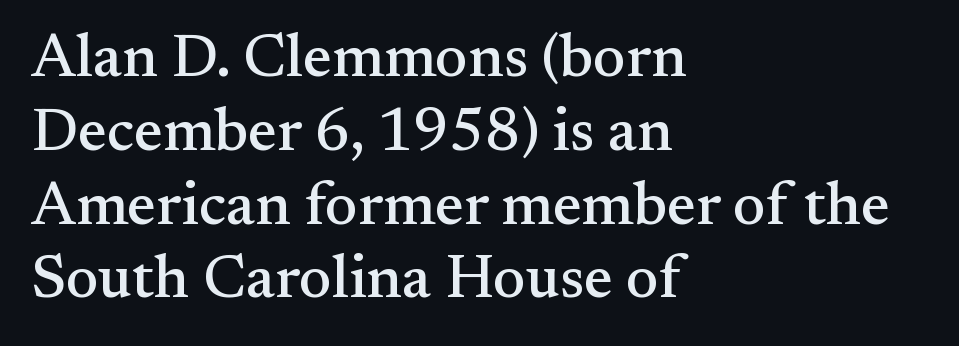
Q: Is the text italic (slanted)? A: No, it is upright.
Q: Is the typeface a serif or a sans-serif typeface? A: Serif.
Q: Is the text underlined? A: No.
Q: How is the paragraph aligned? A: Left-aligned.
Q: Is the spacing between letters normal or unusually wide? A: Normal.
Q: Width (condensed, normal, or wide)? A: Normal.
Q: Stroke contrast? A: Medium.
Q: x-height? A: Small.
Q: Monospaced? A: No.
